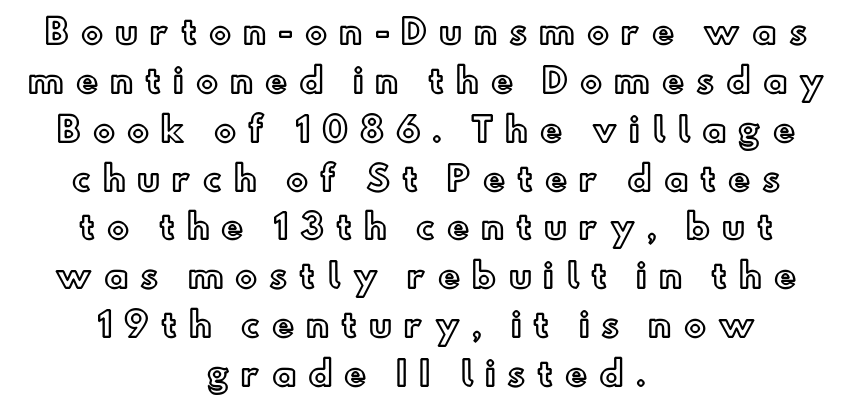
{"italic": "no", "width": "normal", "x_height": "small", "monospaced": "no", "underline": "no", "align": "center", "line_spacing": "normal", "line_spacing_ratio": 1.48, "letter_spacing": "wide", "letter_spacing_em": 0.36, "glyph_px": 33}
